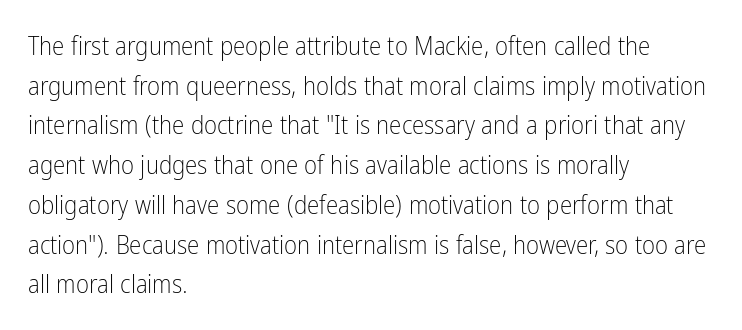
The image shows 25 px text type, upright; set left-aligned, normal line spacing (1.59x), normal letter spacing, not underlined.
